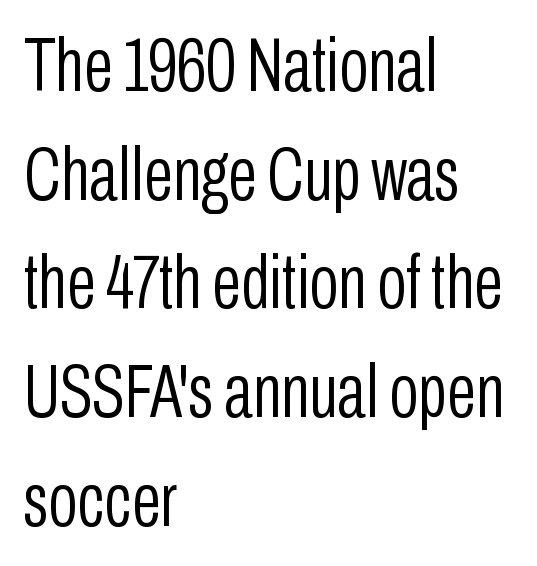
Q: Is the text bold? A: No.
Q: Is the text italic (slanted)? A: No, it is upright.
Q: Is the typeface a serif or a sans-serif typeface? A: Sans-serif.
Q: Is the text underlined? A: No.
Q: How is the paragraph aligned? A: Left-aligned.
Q: Is the spacing between letters normal or unusually wide? A: Normal.
Q: Is the spacing between lines tight, normal or loose? A: Normal.
Q: Width (condensed, normal, or wide)? A: Condensed.
Q: Stroke contrast? A: Low.
Q: x-height? A: Medium.
Q: Monospaced? A: No.
